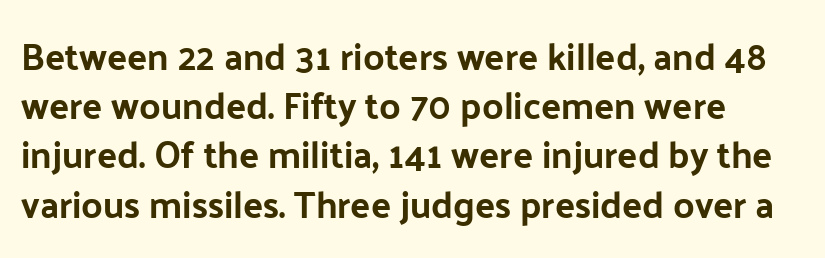
Q: Is the text italic (slanted)? A: No, it is upright.
Q: Is the typeface a serif or a sans-serif typeface? A: Sans-serif.
Q: Is the text underlined? A: No.
Q: Is the spacing between letters normal or unusually wide? A: Normal.
Q: Is the spacing between lines tight, normal or loose? A: Normal.
Q: Width (condensed, normal, or wide)? A: Normal.
Q: Stroke contrast? A: Low.
Q: x-height? A: Medium.
Q: Monospaced? A: No.
